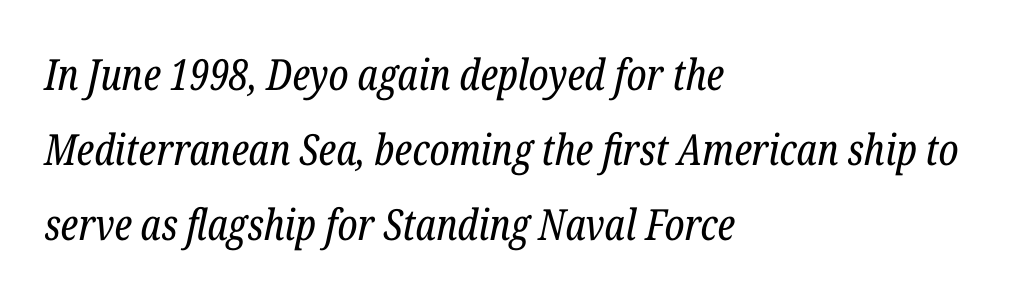
The font is comparable to plain body text, perhaps lighter. The face used here is proportionally spaced, like ordinary book or web type. Notice how the passage keeps a crisp vertical edge on the left only. Look at the bottom of the vertical strokes: they flare into serifs here. Tracking value appears to be zero — textbook default spacing.
